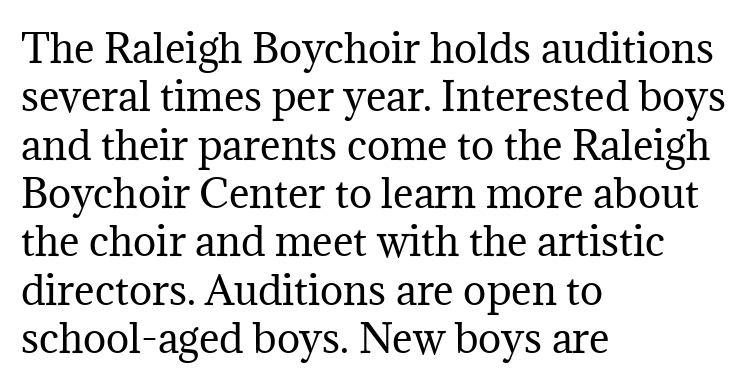
The image shows 39 px regular-weight serif type, upright; set left-aligned, line spacing 1.24x, normal letter spacing, not underlined; medium stroke contrast and a medium x-height.
